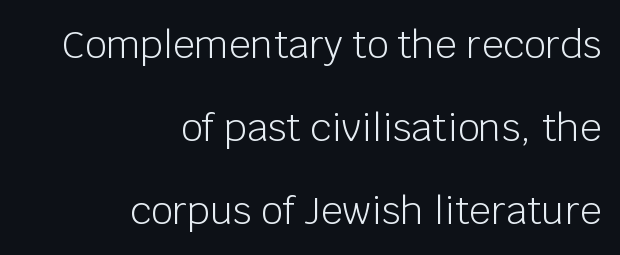
Q: Is the text bold? A: No.
Q: Is the text italic (slanted)? A: No, it is upright.
Q: Is the typeface a serif or a sans-serif typeface? A: Sans-serif.
Q: Is the text underlined? A: No.
Q: How is the paragraph aligned? A: Right-aligned.
Q: Is the spacing between letters normal or unusually wide? A: Normal.
Q: Is the spacing between lines tight, normal or loose? A: Loose.
Q: Width (condensed, normal, or wide)? A: Normal.
Q: Stroke contrast? A: Low.
Q: x-height? A: Large.
Q: Monospaced? A: No.
